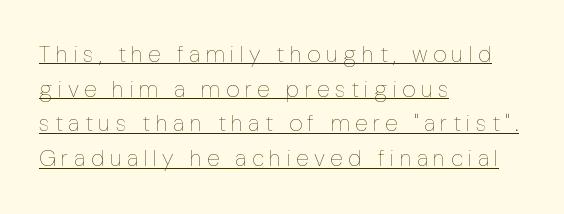
{"italic": "no", "bold": "no", "underline": "yes", "align": "left", "line_spacing": "normal", "line_spacing_ratio": 1.51, "letter_spacing": "wide", "letter_spacing_em": 0.24, "glyph_px": 23}
